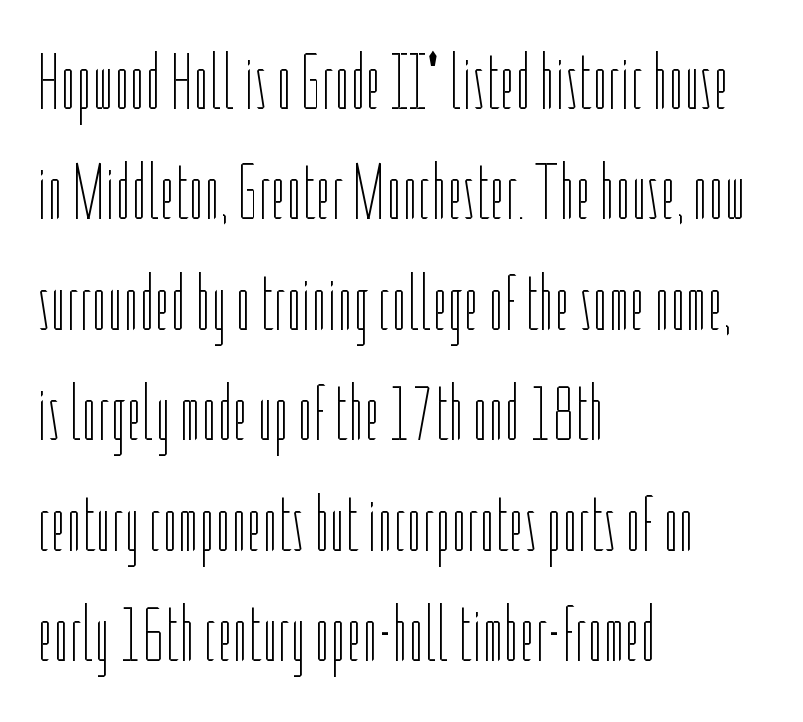
{"italic": "no", "bold": "no", "weight": "thin", "width": "condensed", "stroke_contrast": "low", "x_height": "medium", "monospaced": "no", "underline": "no", "align": "left", "line_spacing": "normal", "line_spacing_ratio": 1.38, "letter_spacing": "normal", "letter_spacing_em": 0.0, "glyph_px": 80}
